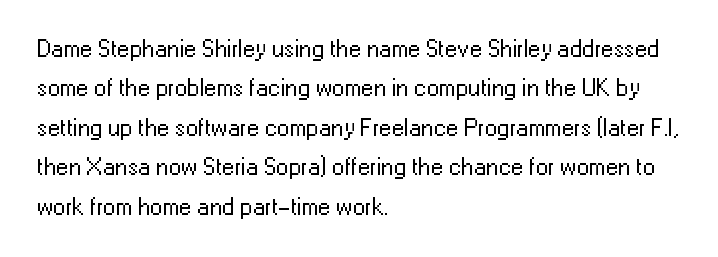
The image shows 25 px text type, upright; set left-aligned, normal line spacing (1.58x), normal letter spacing, not underlined.
